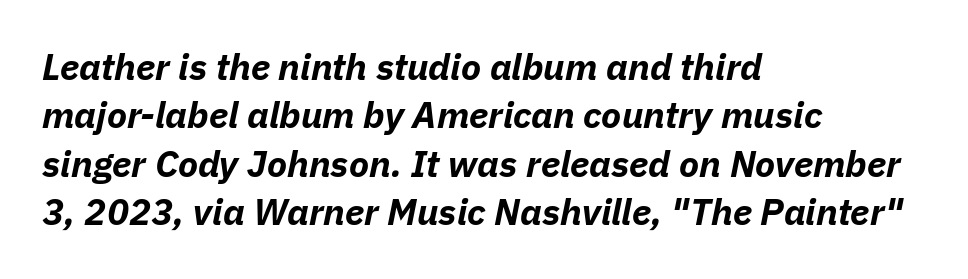
Honestly, the row spacing looks completely unremarkable. The whole block is typeset with a tilt. The font is running at its bold setting. The ragged edge is on the right, which tells us the setting is flush left.
